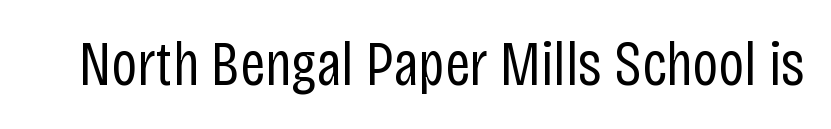
The image shows 63 px regular-weight, condensed sans-serif type, upright; set normal letter spacing, not underlined; low stroke contrast and a large x-height.
